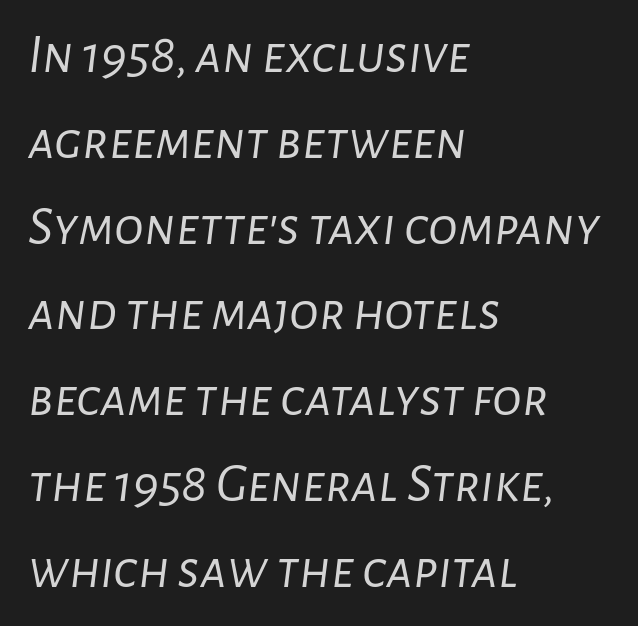
Line spacing here is normal. Between one letter and the next there's only the usual sliver of space. Short and long lines alike share a common starting point at left. It's the slanting kind of type. Do the characters align in a grid? No, the font is proportional.
